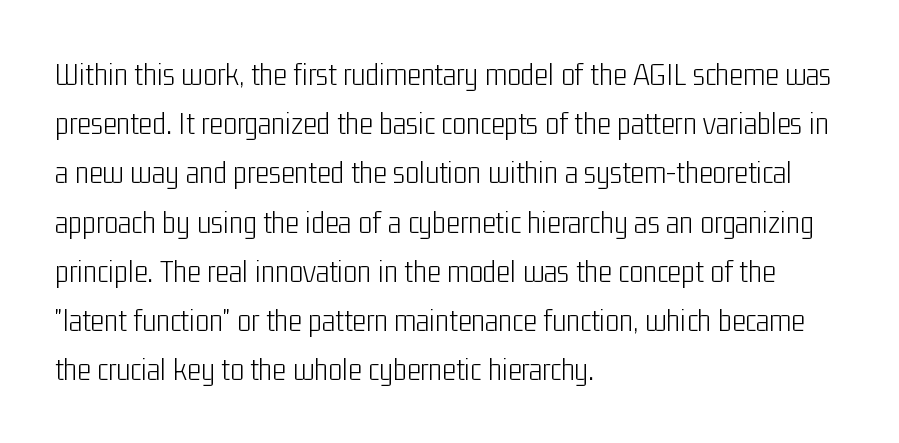
{"serif": "no", "italic": "no", "bold": "no", "weight": "light", "width": "condensed", "stroke_contrast": "low", "x_height": "medium", "monospaced": "no", "underline": "no", "align": "left", "line_spacing": "normal", "line_spacing_ratio": 1.49, "letter_spacing": "normal", "letter_spacing_em": 0.0, "glyph_px": 33}
